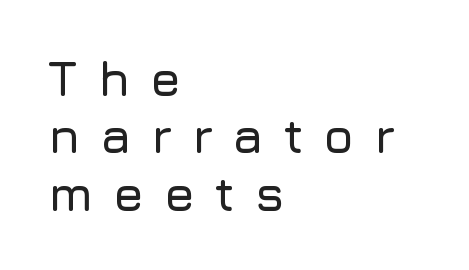
Q: Is the text italic (slanted)? A: No, it is upright.
Q: Is the typeface a serif or a sans-serif typeface? A: Sans-serif.
Q: Is the text underlined? A: No.
Q: How is the paragraph aligned? A: Left-aligned.
Q: Is the spacing between letters normal or unusually wide? A: Unusually wide.
Q: Width (condensed, normal, or wide)? A: Normal.
Q: Stroke contrast? A: Low.
Q: x-height? A: Medium.
Q: Monospaced? A: No.
